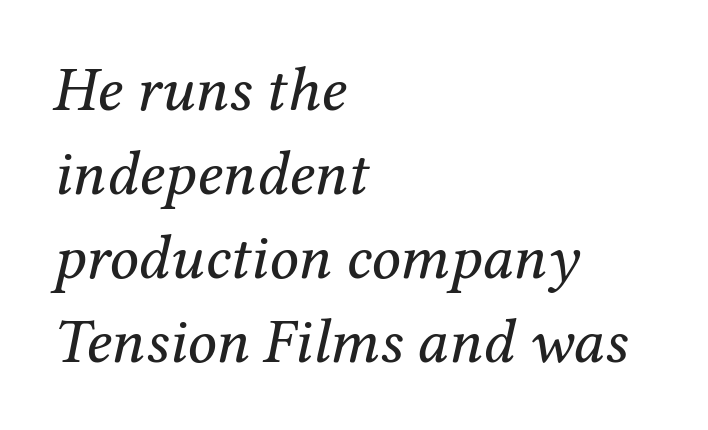
{"serif": "yes", "italic": "yes", "lean": "right", "slant_degrees": 12, "bold": "no", "weight": "regular", "width": "normal", "stroke_contrast": "medium", "x_height": "medium", "monospaced": "no", "underline": "no", "align": "left", "line_spacing": "normal", "line_spacing_ratio": 1.31, "letter_spacing": "normal", "letter_spacing_em": 0.0, "glyph_px": 64}
